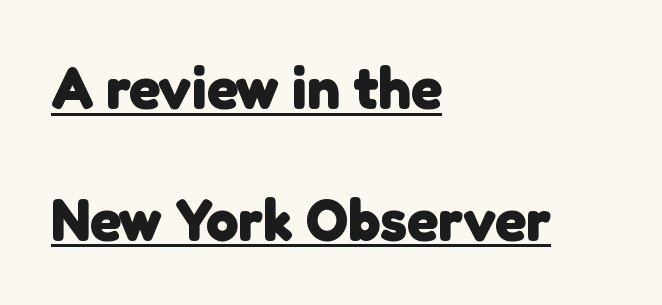
Honestly, the rows look like they've been pulled way apart. Character widths vary here, with narrow letters taking less room than wide ones. Caption: multi-line text, flush left, ragged right. The rendering keeps characters at their native spacing. Quick note: underline on.
